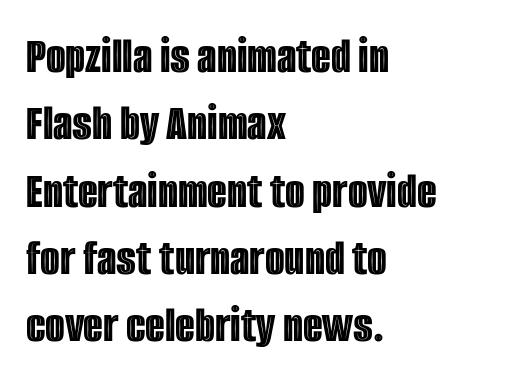
Nobody drew a line under any word here. In terms of leading, this rendering sits right in the middle. Observe the ordinary spacing: letters are neighbours, not strangers. Layout note: lines flush left. The specimen reads as upright at a glance.
